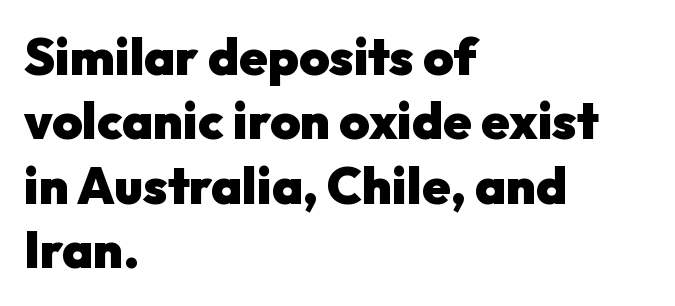
The image shows 51 px heavy sans-serif type, upright; set left-aligned, normal line spacing (1.26x), normal letter spacing, not underlined; low stroke contrast and a medium x-height.
